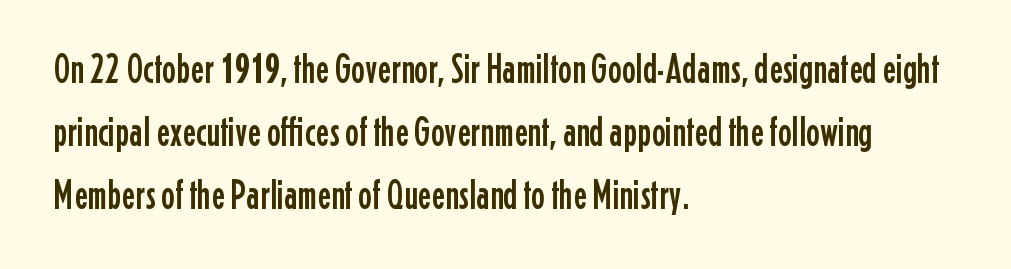
In terms of posture, this sample is upright. The words here are not underlined. Compared with typical paragraphs, the rows here are spaced about the same. Tracking value appears to be zero — textbook default spacing. Compared with a centered layout, this one pins lines to the left instead. Proportional: the letters do not fall into vertical columns.
